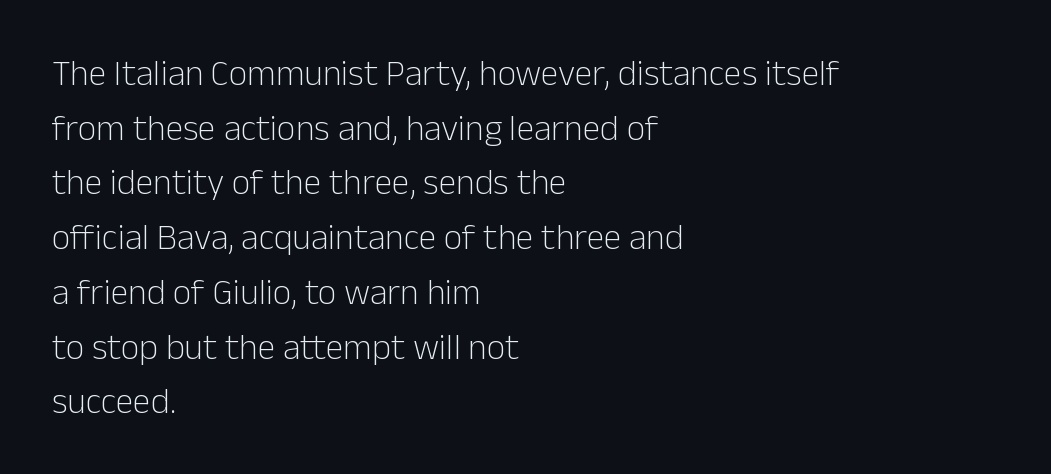
Q: Is the text bold? A: No.
Q: Is the text italic (slanted)? A: No, it is upright.
Q: Is the typeface a serif or a sans-serif typeface? A: Sans-serif.
Q: Is the text underlined? A: No.
Q: How is the paragraph aligned? A: Left-aligned.
Q: Is the spacing between letters normal or unusually wide? A: Normal.
Q: Is the spacing between lines tight, normal or loose? A: Normal.
Q: Width (condensed, normal, or wide)? A: Normal.
Q: Stroke contrast? A: Low.
Q: x-height? A: Medium.
Q: Monospaced? A: No.
